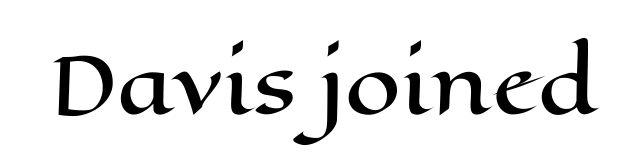
The image shows 80 px wide type, upright; set normal letter spacing, not underlined; high stroke contrast and a medium x-height.
